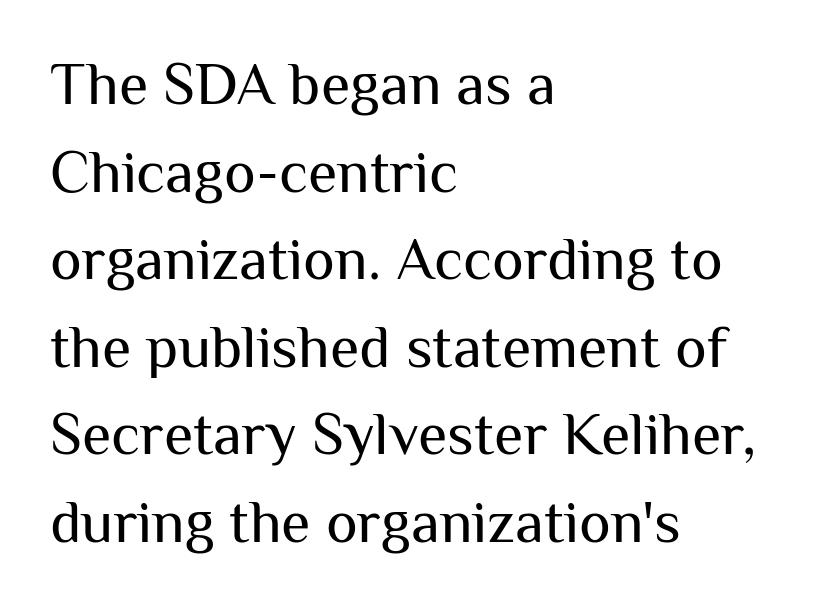
Vertical stems look standard width or narrower in stroke. The letters sit at their default tracking, neither squeezed nor spread. You could not count columns in this text — the font is proportionally spaced. Typographically, this falls in the sans-serif category. Words float on clear page, feet unadorned. Posture: straight, roman, zero tilt.
